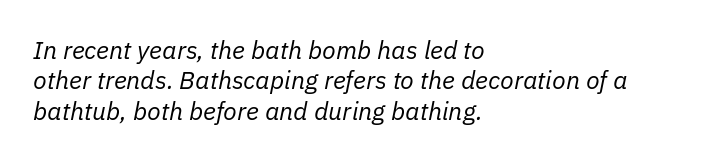
The image shows 25 px text type, italic (leaning right); set left-aligned, line spacing 1.22x, normal letter spacing, not underlined.
